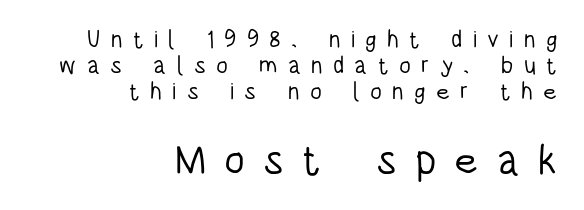
The image shows 42 px light, condensed sans-serif type, upright; set right-aligned, tight line spacing (1.09x), unusually wide letter spacing (+0.43 em), not underlined; the second (bottom) block is 1.75x larger; low stroke contrast and a large x-height.
